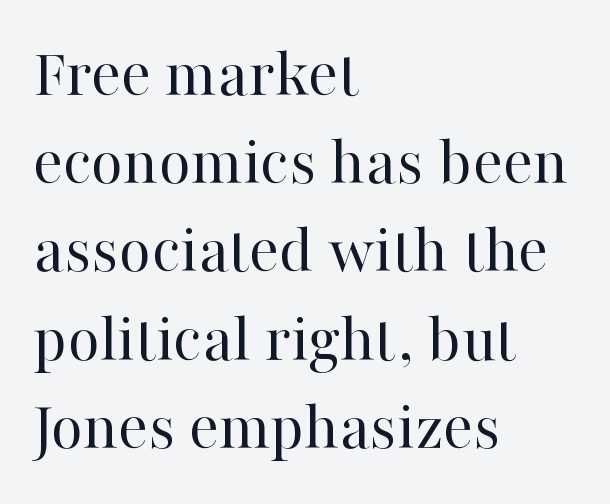
{"serif": "yes", "italic": "no", "bold": "no", "weight": "regular", "width": "normal", "stroke_contrast": "high", "x_height": "medium", "monospaced": "no", "underline": "no", "align": "left", "line_spacing": "normal", "line_spacing_ratio": 1.26, "letter_spacing": "normal", "letter_spacing_em": 0.0, "glyph_px": 70}
